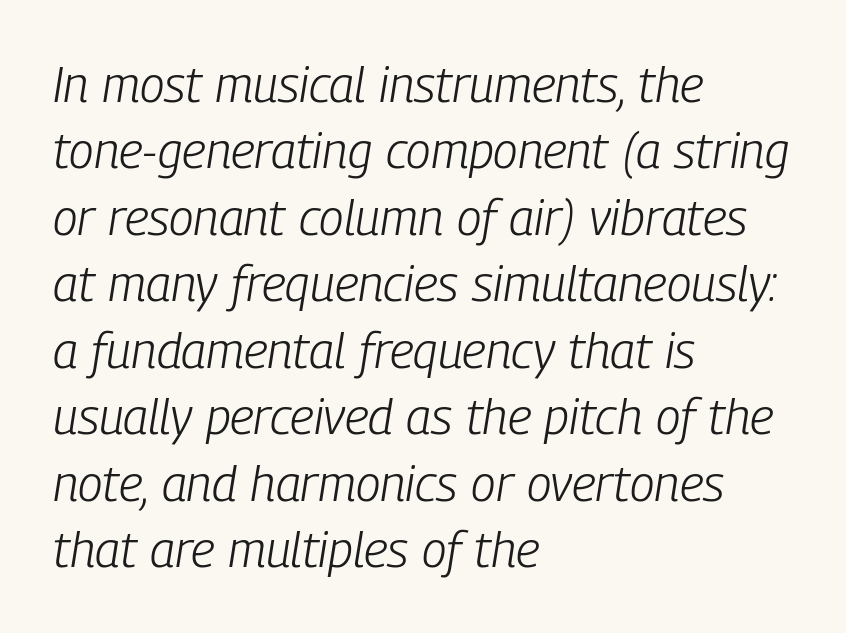
{"italic": "yes", "lean": "right", "slant_degrees": 9, "bold": "no", "weight": "light", "width": "condensed", "stroke_contrast": "low", "x_height": "medium", "monospaced": "no", "underline": "no", "align": "left", "line_spacing": "normal", "line_spacing_ratio": 1.33, "letter_spacing": "normal", "letter_spacing_em": 0.0, "glyph_px": 50}
